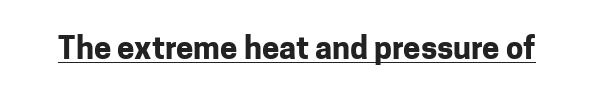
The image shows 31 px bold sans-serif type, upright; set normal letter spacing, underlined; low stroke contrast and a medium x-height.
